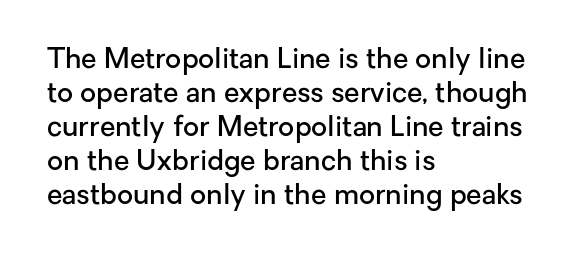
{"serif": "no", "italic": "no", "bold": "semi", "weight": "semibold", "width": "normal", "stroke_contrast": "low", "x_height": "medium", "monospaced": "no", "underline": "no", "align": "left", "line_spacing_ratio": 1.21, "letter_spacing": "normal", "letter_spacing_em": 0.0, "glyph_px": 28}
